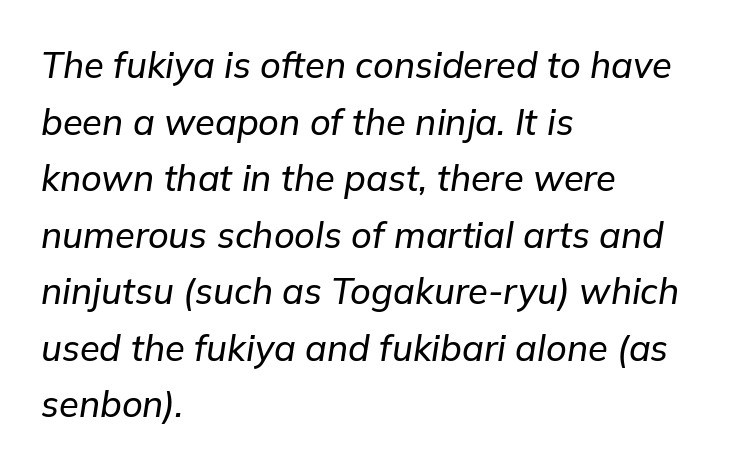
{"italic": "yes", "lean": "right", "slant_degrees": 9, "width": "normal", "stroke_contrast": "low", "x_height": "medium", "monospaced": "no", "underline": "no", "align": "left", "line_spacing": "normal", "line_spacing_ratio": 1.57, "letter_spacing": "normal", "letter_spacing_em": 0.0, "glyph_px": 36}
